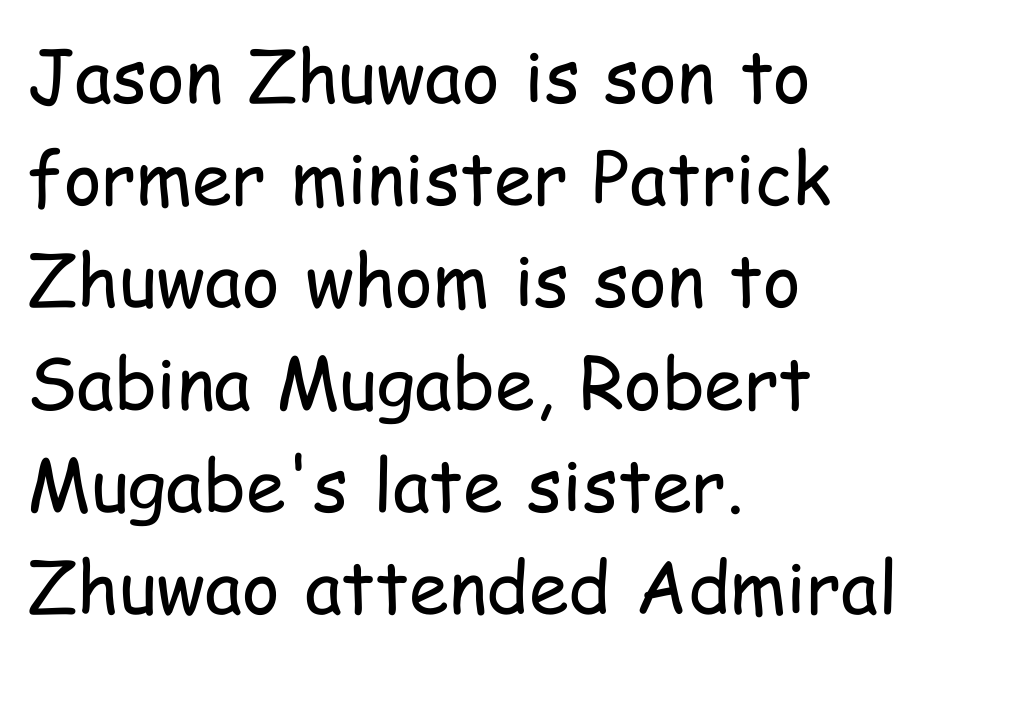
Q: Is the text bold? A: No.
Q: Is the text italic (slanted)? A: No, it is upright.
Q: Is the typeface a serif or a sans-serif typeface? A: Sans-serif.
Q: Is the text underlined? A: No.
Q: How is the paragraph aligned? A: Left-aligned.
Q: Is the spacing between letters normal or unusually wide? A: Normal.
Q: Is the spacing between lines tight, normal or loose? A: Normal.
Q: Width (condensed, normal, or wide)? A: Condensed.
Q: Stroke contrast? A: Low.
Q: x-height? A: Medium.
Q: Monospaced? A: No.
